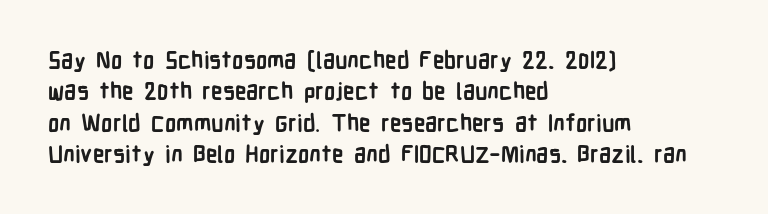
If you drew a line through each stem, it would be perfectly vertical. The face used here has the dense, thick strokes of a bold. All the whitespace from short lines collects on the right. Observe the ordinary spacing: letters are neighbours, not strangers. Rule under the text: the space is simply empty.
